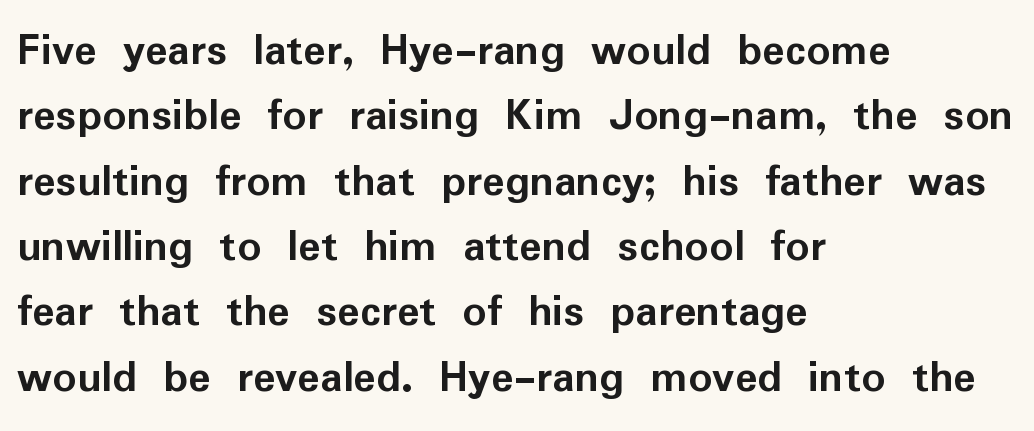
This sample has the flowing, uneven cadence of proportional lettering. I'd call this a sans setting — the letters go barefoot. Rows of type keep a routine distance in the vertical direction. One-word summary of the alignment: left. Here the glyphs are tracked normally, forming tight word shapes.
